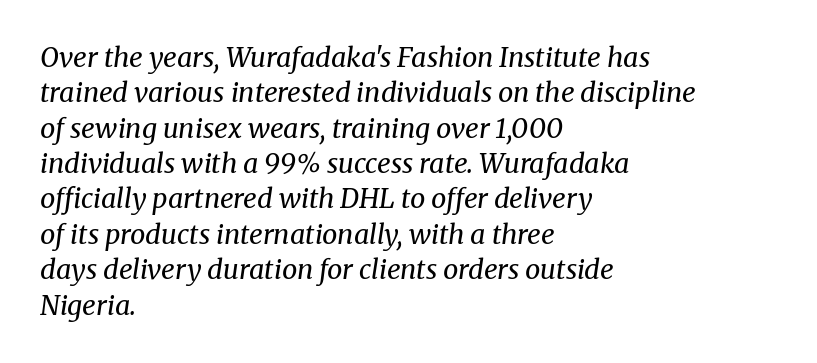
In terms of letterspacing, this is plain default setting. Stems here are at most as thick as an everyday book face. Visually the block forms a straight wall on the left and a jagged coastline on the right. Characters are canted at an angle relative to the baseline's perpendicular. Evenly set lines give the paragraph a standard silhouette.
